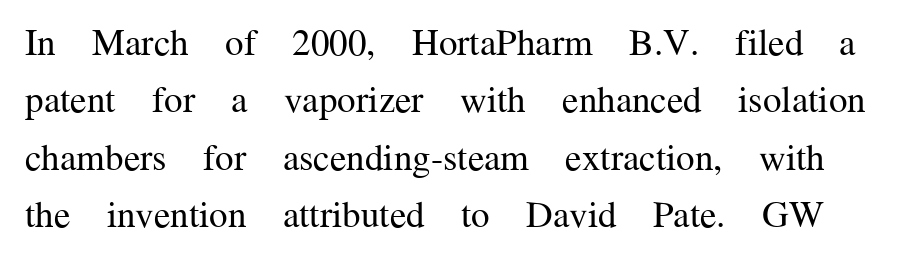
{"serif": "yes", "italic": "no", "bold": "no", "weight": "regular", "width": "normal", "stroke_contrast": "medium", "x_height": "medium", "monospaced": "no", "underline": "no", "line_spacing": "normal", "line_spacing_ratio": 1.55, "letter_spacing": "normal", "letter_spacing_em": 0.0, "glyph_px": 37}
